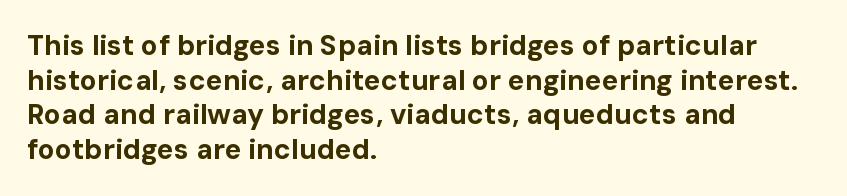
{"serif": "no", "italic": "no", "bold": "yes", "weight": "bold", "width": "normal", "stroke_contrast": "low", "x_height": "medium", "monospaced": "no", "underline": "no", "align": "left", "line_spacing_ratio": 1.24, "letter_spacing": "normal", "letter_spacing_em": 0.0, "glyph_px": 28}
